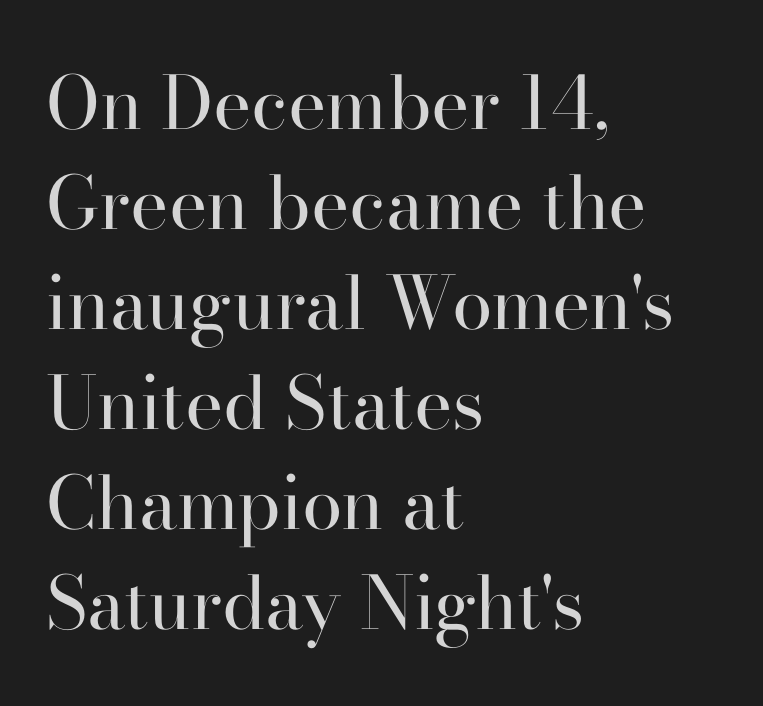
The image shows 73 px regular-weight serif type, upright; set left-aligned, normal line spacing (1.37x), normal letter spacing, not underlined; high stroke contrast and a small x-height.
